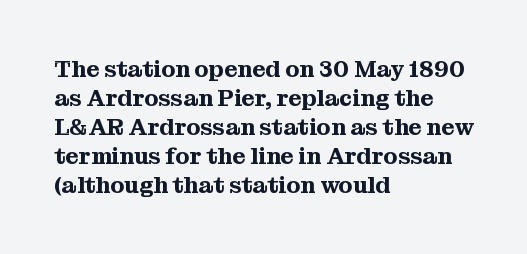
The image shows 23 px text type, upright; set left-aligned, normal line spacing (1.26x), normal letter spacing, not underlined.
